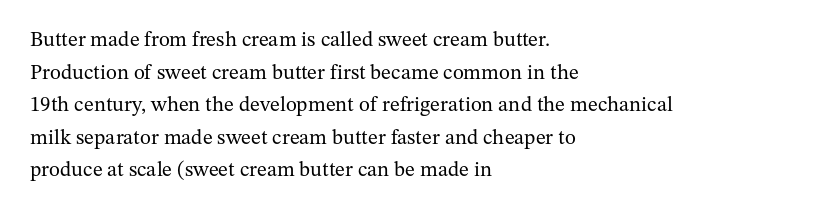
The image shows 21 px text type, upright; set left-aligned, normal line spacing (1.55x), normal letter spacing, not underlined.
